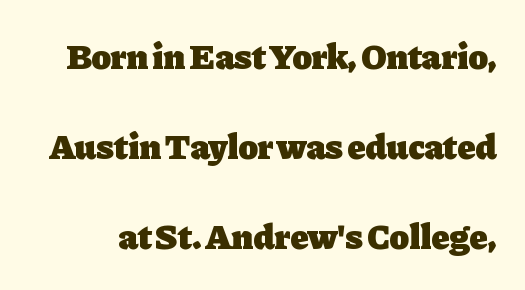
Q: Is the text bold? A: Yes.
Q: Is the text italic (slanted)? A: No, it is upright.
Q: Is the typeface a serif or a sans-serif typeface? A: Serif.
Q: Is the text underlined? A: No.
Q: Is the spacing between letters normal or unusually wide? A: Normal.
Q: Is the spacing between lines tight, normal or loose? A: Loose.
Q: Width (condensed, normal, or wide)? A: Normal.
Q: Stroke contrast? A: Low.
Q: x-height? A: Medium.
Q: Monospaced? A: No.
